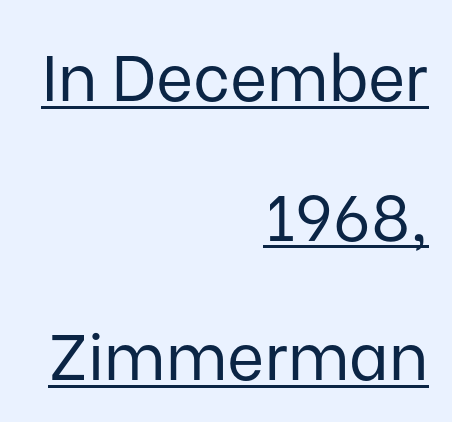
Q: Is the text bold? A: No.
Q: Is the text italic (slanted)? A: No, it is upright.
Q: Is the typeface a serif or a sans-serif typeface? A: Sans-serif.
Q: Is the text underlined? A: Yes.
Q: How is the paragraph aligned? A: Right-aligned.
Q: Is the spacing between letters normal or unusually wide? A: Normal.
Q: Is the spacing between lines tight, normal or loose? A: Loose.
Q: Width (condensed, normal, or wide)? A: Normal.
Q: Stroke contrast? A: Low.
Q: x-height? A: Medium.
Q: Monospaced? A: No.
